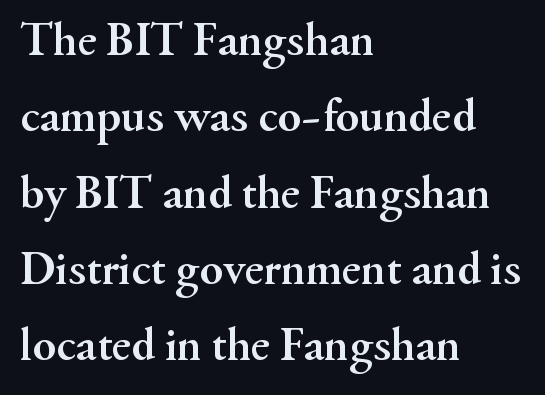
{"serif": "yes", "italic": "no", "bold": "yes", "weight": "semibold", "width": "normal", "stroke_contrast": "medium", "x_height": "small", "monospaced": "no", "underline": "no", "align": "left", "line_spacing": "normal", "line_spacing_ratio": 1.59, "letter_spacing": "normal", "letter_spacing_em": 0.0, "glyph_px": 48}
